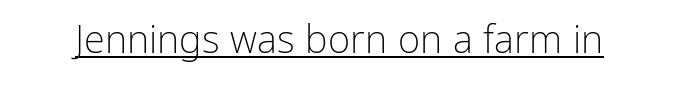
{"serif": "no", "italic": "no", "bold": "no", "weight": "light", "width": "normal", "stroke_contrast": "low", "x_height": "medium", "monospaced": "no", "underline": "yes", "letter_spacing": "normal", "letter_spacing_em": 0.0, "glyph_px": 38}
